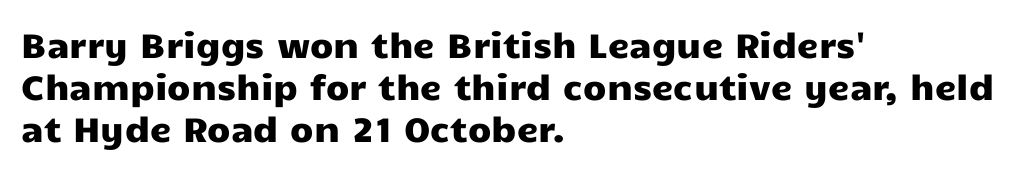
The face used here is proportionally spaced, like ordinary book or web type. These lines are composed in type without serifs. The baseline area is clear. Horizontal alignment here is leftward, the default for most running prose. Style check: upright.
